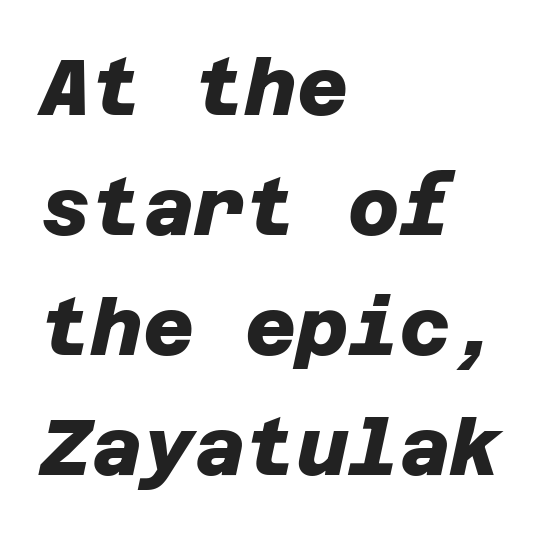
Does the copy run flush right? No — it runs flush left. Tracking value appears to be zero — textbook default spacing. Vertically, the passage feels balanced, rows spaced as you'd expect. Underlining? Definitely not there. The glyphs in this specimen are sans serif. Chunky letters — that's bold for sure.
